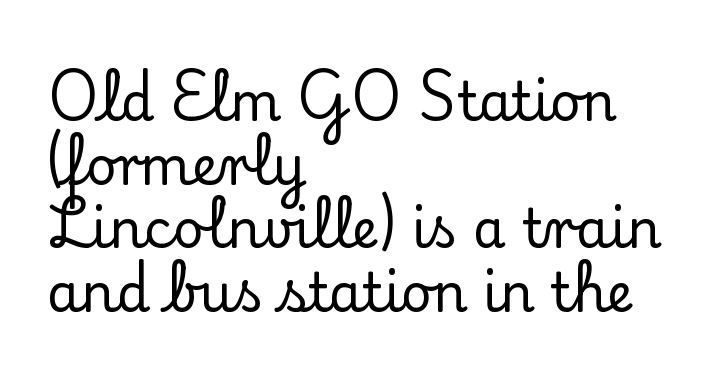
{"serif": "yes", "italic": "no", "width": "normal", "stroke_contrast": "low", "x_height": "small", "monospaced": "no", "underline": "no", "align": "left", "line_spacing_ratio": 1.2, "letter_spacing": "normal", "letter_spacing_em": 0.0, "glyph_px": 53}
